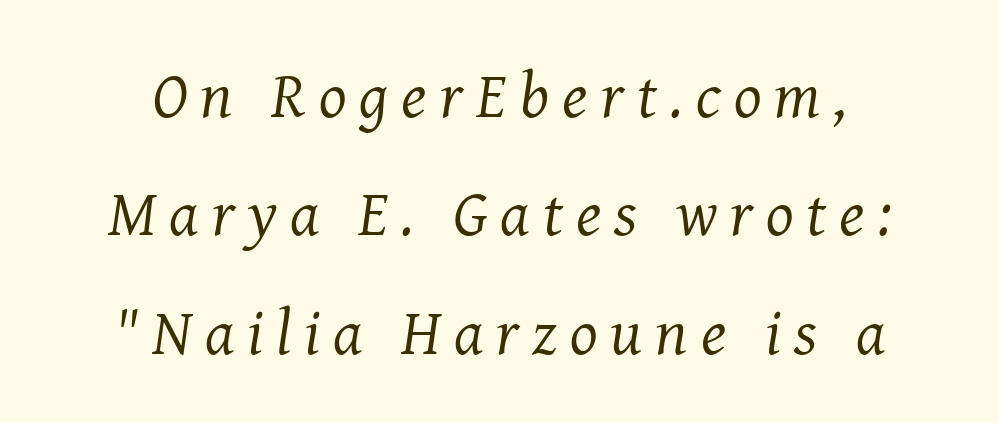
{"serif": "yes", "italic": "yes", "lean": "right", "slant_degrees": 8, "bold": "no", "weight": "regular", "width": "normal", "stroke_contrast": "medium", "x_height": "medium", "monospaced": "no", "underline": "no", "align": "center", "line_spacing_ratio": 1.82, "letter_spacing": "wide", "letter_spacing_em": 0.2, "glyph_px": 65}
